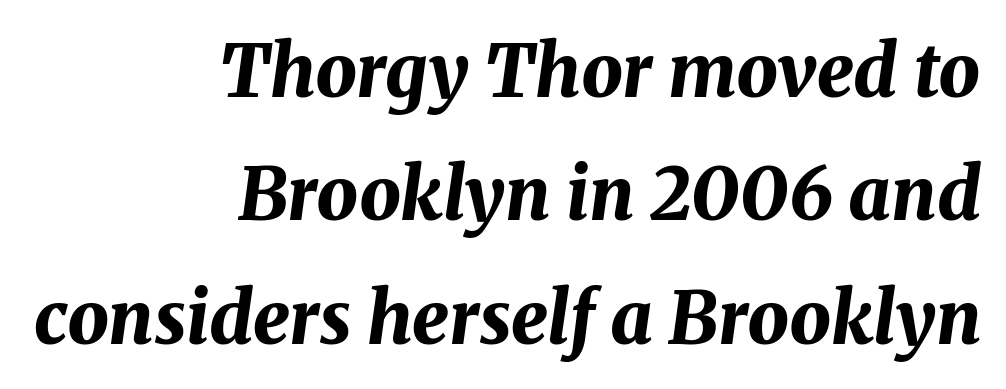
Q: Is the text bold? A: Yes.
Q: Is the text italic (slanted)? A: Yes, it leans right by about 8 degrees.
Q: Is the text underlined? A: No.
Q: How is the paragraph aligned? A: Right-aligned.
Q: Is the spacing between letters normal or unusually wide? A: Normal.
Q: Is the spacing between lines tight, normal or loose? A: Normal.
Q: Width (condensed, normal, or wide)? A: Normal.
Q: Stroke contrast? A: Medium.
Q: x-height? A: Medium.
Q: Monospaced? A: No.
